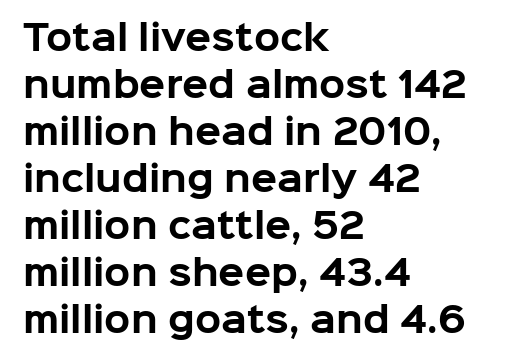
Does the weight exceed regular? Yes, all the way to bold. This sample uses plain, unmodified letter spacing. The letters carry no serifs — their stems end cleanly without finishing strokes. Here the designer chose a conventional face with non-uniform glyph widths. The type sits square on the baseline with zero lean. Teacher's note: observe the even left margin — that is flush-left alignment.
